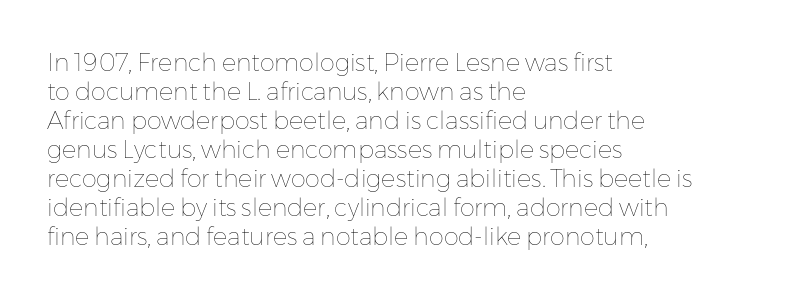
The strokes carry an ordinary text weight at most. Default kerning and tracking; the words read as compact shapes. The gap between lines stays unmarked. Does the lettering tilt? It doesn't — this is upright.
